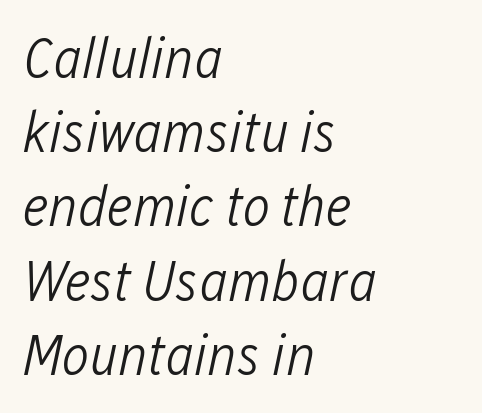
Q: Is the text bold? A: No.
Q: Is the text italic (slanted)? A: Yes, it leans right by about 12 degrees.
Q: Is the text underlined? A: No.
Q: How is the paragraph aligned? A: Left-aligned.
Q: Is the spacing between letters normal or unusually wide? A: Normal.
Q: Is the spacing between lines tight, normal or loose? A: Normal.
Q: Width (condensed, normal, or wide)? A: Condensed.
Q: Stroke contrast? A: Low.
Q: x-height? A: Medium.
Q: Monospaced? A: No.
